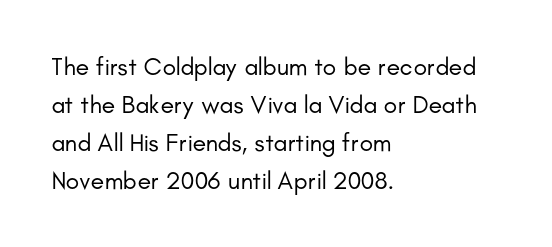
The font's upright variant was chosen for this text. The specimen omits any rule beneath the text block's lines. All the whitespace from short lines collects on the right. Tracking here is standard; glyphs follow each other at the usual distance.
